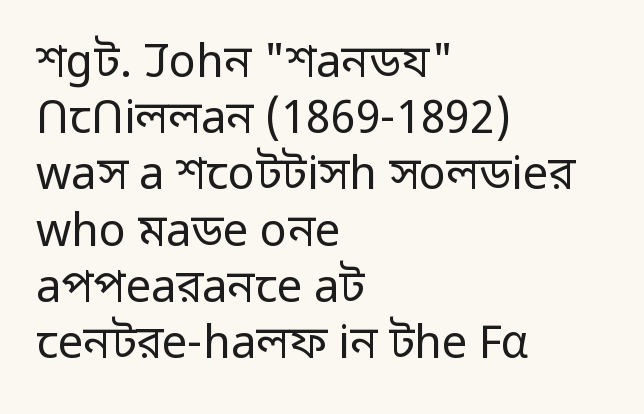
Q: Is the text bold? A: No.
Q: Is the text italic (slanted)? A: No, it is upright.
Q: Is the typeface a serif or a sans-serif typeface? A: Sans-serif.
Q: Is the text underlined? A: No.
Q: How is the paragraph aligned? A: Left-aligned.
Q: Is the spacing between letters normal or unusually wide? A: Normal.
Q: Is the spacing between lines tight, normal or loose? A: Normal.
Q: Width (condensed, normal, or wide)? A: Normal.
Q: Stroke contrast? A: Low.
Q: x-height? A: Medium.
Q: Monospaced? A: No.
